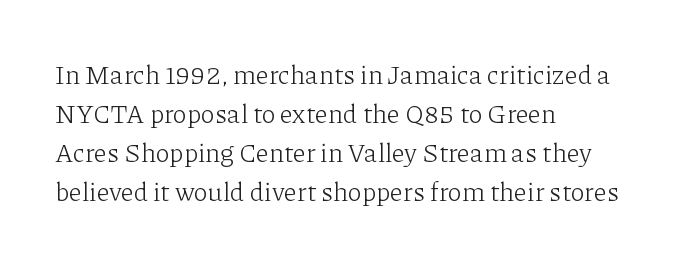
Q: Is the text bold? A: No.
Q: Is the text italic (slanted)? A: No, it is upright.
Q: Is the text underlined? A: No.
Q: How is the paragraph aligned? A: Left-aligned.
Q: Is the spacing between letters normal or unusually wide? A: Normal.
Q: Is the spacing between lines tight, normal or loose? A: Normal.
